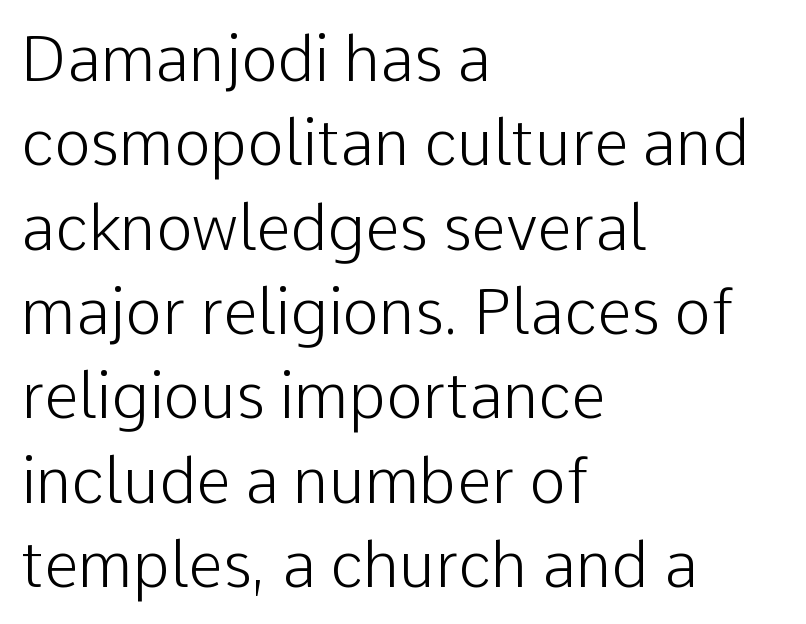
Are there feet on the stems? There aren't — it's a sans. How are the letters spaced? Ordinarily, with no added tracking. Compared with a centered layout, this one pins lines to the left instead. It's the straight-up-and-down kind of type. Compared with typical paragraphs, the rows here are spaced about the same. The typeface has the unassuming heft of standard copy or less.
